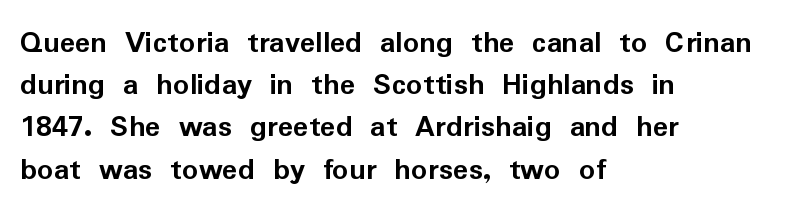
Q: Is the text bold? A: Yes.
Q: Is the text italic (slanted)? A: No, it is upright.
Q: Is the typeface a serif or a sans-serif typeface? A: Sans-serif.
Q: Is the text underlined? A: No.
Q: How is the paragraph aligned? A: Left-aligned.
Q: Is the spacing between letters normal or unusually wide? A: Normal.
Q: Is the spacing between lines tight, normal or loose? A: Normal.
Q: Width (condensed, normal, or wide)? A: Normal.
Q: Stroke contrast? A: Low.
Q: x-height? A: Medium.
Q: Monospaced? A: No.
